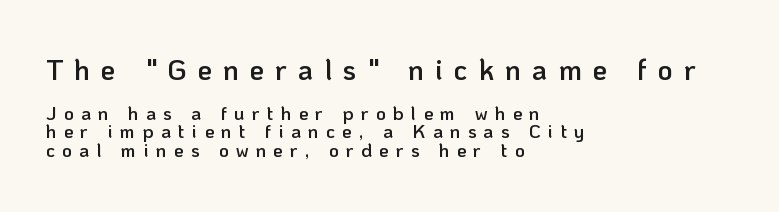
{"serif": "no", "italic": "no", "bold": "semi", "weight": "semibold", "width": "normal", "stroke_contrast": "low", "x_height": "medium", "monospaced": "no", "underline": "no", "align": "left", "line_spacing": "tight", "line_spacing_ratio": 0.96, "letter_spacing": "wide", "letter_spacing_em": 0.38, "larger_block": "first", "size_ratio": 1.53, "glyph_px": 29}
